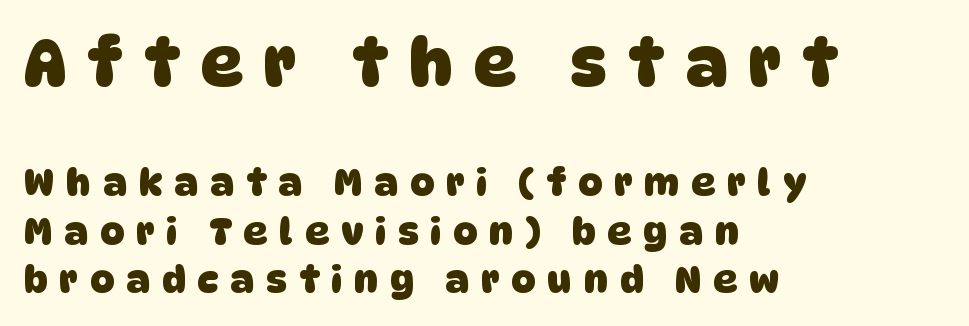
Proportional: the letters do not fall into vertical columns. The passage shown is not underscored anywhere. Of the two passages, the one on top uses the larger point size. All the whitespace from short lines collects on the right. One glance says typical: line gaps are just what's usual. Look at the tracking — it's clearly loosened, letters drifting apart.
